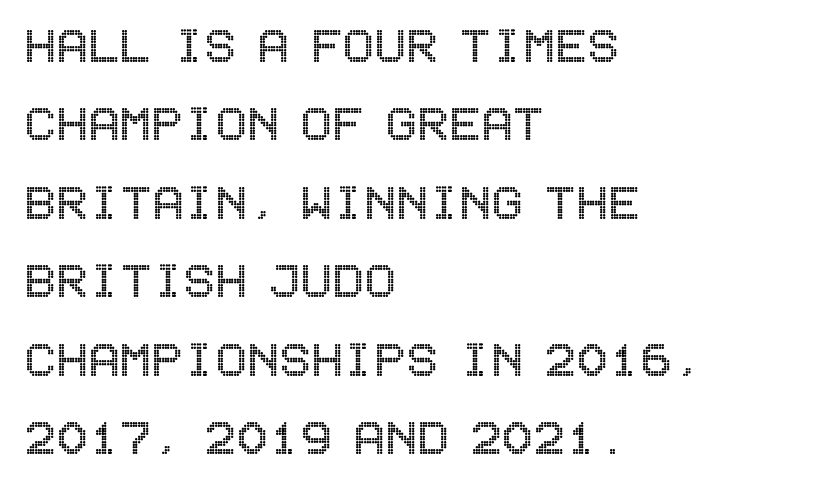
{"italic": "no", "width": "condensed", "x_height": "large", "underline": "no", "align": "left", "line_spacing": "normal", "line_spacing_ratio": 1.33, "letter_spacing": "normal", "letter_spacing_em": 0.0, "glyph_px": 59}
